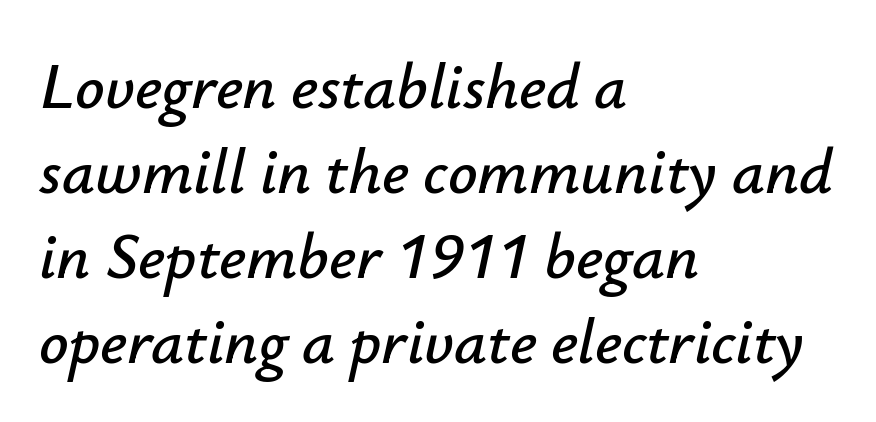
{"italic": "yes", "lean": "right", "slant_degrees": 12, "width": "normal", "stroke_contrast": "low", "x_height": "small", "monospaced": "no", "underline": "no", "align": "left", "line_spacing": "normal", "line_spacing_ratio": 1.31, "letter_spacing": "normal", "letter_spacing_em": 0.0, "glyph_px": 65}
